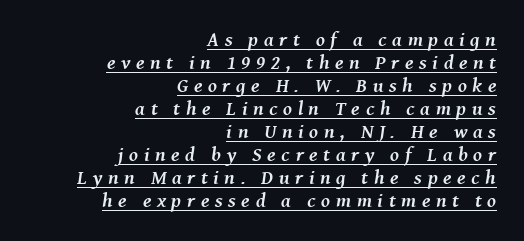
Q: Is the text bold? A: Yes.
Q: Is the text italic (slanted)? A: Yes, it leans right by about 8 degrees.
Q: Is the text underlined? A: Yes.
Q: How is the paragraph aligned? A: Right-aligned.
Q: Is the spacing between letters normal or unusually wide? A: Unusually wide.
Q: Is the spacing between lines tight, normal or loose? A: Tight.
